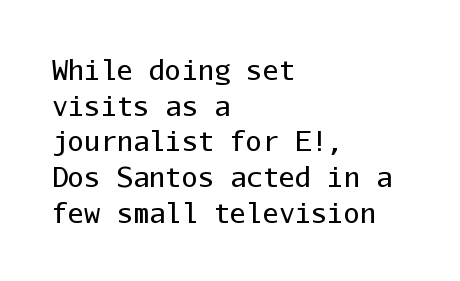
Q: Is the text bold? A: No.
Q: Is the text italic (slanted)? A: No, it is upright.
Q: Is the text underlined? A: No.
Q: How is the paragraph aligned? A: Left-aligned.
Q: Is the spacing between letters normal or unusually wide? A: Normal.
Q: Is the spacing between lines tight, normal or loose? A: Normal.
